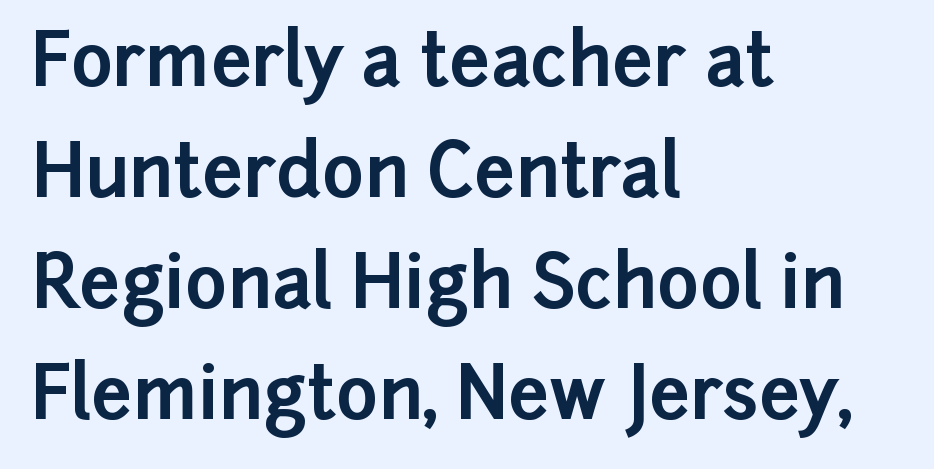
Q: Is the text bold? A: Yes.
Q: Is the text italic (slanted)? A: No, it is upright.
Q: Is the typeface a serif or a sans-serif typeface? A: Sans-serif.
Q: Is the text underlined? A: No.
Q: How is the paragraph aligned? A: Left-aligned.
Q: Is the spacing between letters normal or unusually wide? A: Normal.
Q: Is the spacing between lines tight, normal or loose? A: Normal.
Q: Width (condensed, normal, or wide)? A: Normal.
Q: Stroke contrast? A: Low.
Q: x-height? A: Medium.
Q: Monospaced? A: No.
